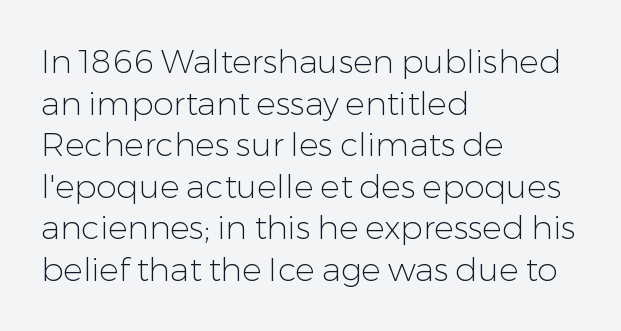
Q: Is the text bold? A: No.
Q: Is the text italic (slanted)? A: No, it is upright.
Q: Is the typeface a serif or a sans-serif typeface? A: Sans-serif.
Q: Is the text underlined? A: No.
Q: How is the paragraph aligned? A: Left-aligned.
Q: Is the spacing between letters normal or unusually wide? A: Normal.
Q: Is the spacing between lines tight, normal or loose? A: Normal.
Q: Width (condensed, normal, or wide)? A: Normal.
Q: Stroke contrast? A: Low.
Q: x-height? A: Medium.
Q: Monospaced? A: No.
